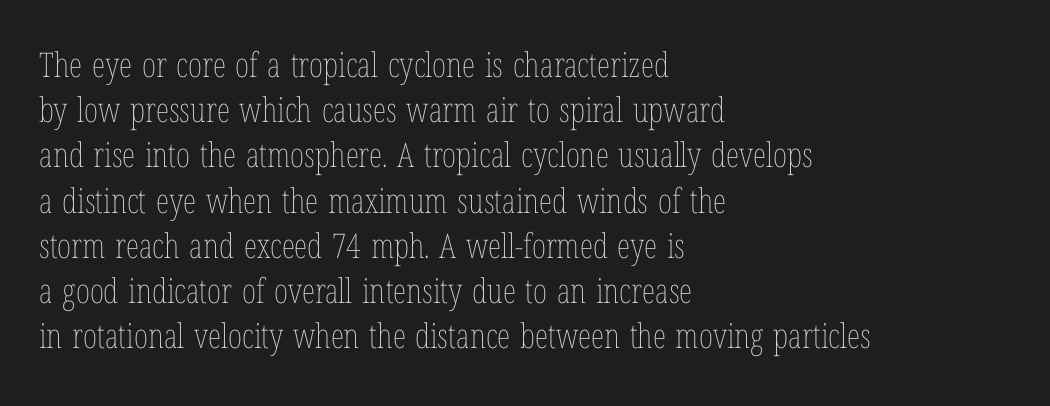
Words float on clear page, feet unadorned. A classic flush-left, rag-right setting is used for this passage. Stems and bowls with no extra thickness — not bold. What's the leading like? Ordinary, nothing unusual.
